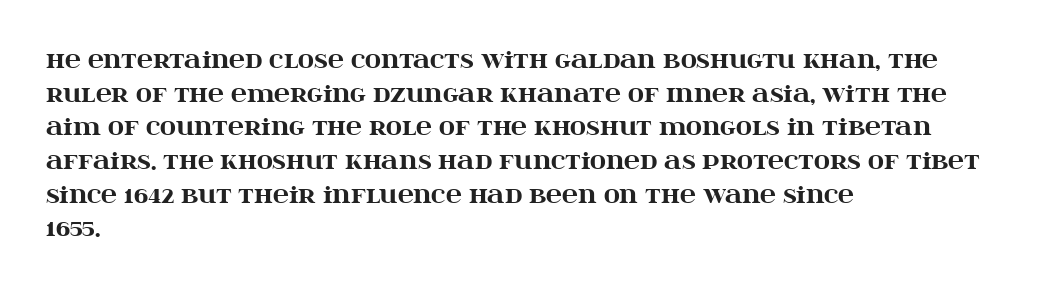
{"italic": "no", "bold": "yes", "underline": "no", "align": "left", "line_spacing": "normal", "line_spacing_ratio": 1.53, "letter_spacing": "normal", "letter_spacing_em": 0.0, "glyph_px": 22}
